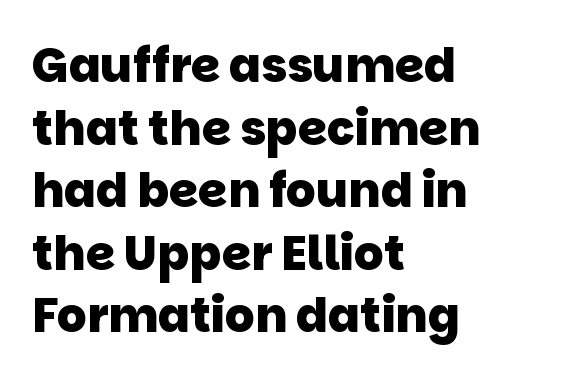
{"serif": "no", "bold": "yes", "weight": "heavy", "width": "normal", "stroke_contrast": "low", "x_height": "large", "monospaced": "no", "underline": "no", "align": "left", "line_spacing": "normal", "line_spacing_ratio": 1.33, "letter_spacing": "normal", "letter_spacing_em": 0.0, "glyph_px": 47}
